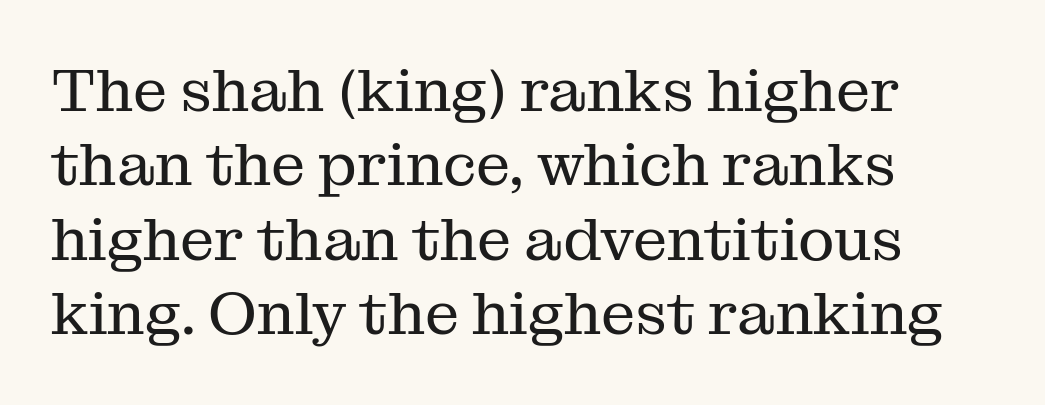
Q: Is the text bold? A: No.
Q: Is the text italic (slanted)? A: No, it is upright.
Q: Is the typeface a serif or a sans-serif typeface? A: Serif.
Q: Is the text underlined? A: No.
Q: How is the paragraph aligned? A: Left-aligned.
Q: Is the spacing between letters normal or unusually wide? A: Normal.
Q: Width (condensed, normal, or wide)? A: Normal.
Q: Stroke contrast? A: Medium.
Q: x-height? A: Medium.
Q: Monospaced? A: No.
